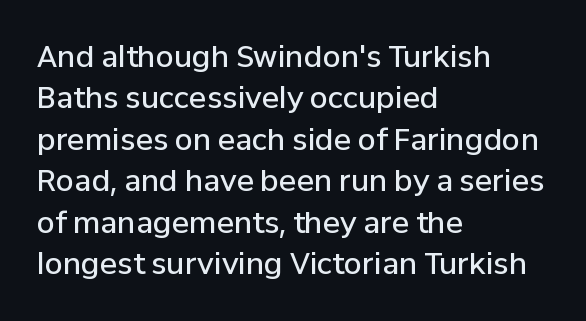
{"serif": "no", "italic": "no", "bold": "semi", "weight": "semibold", "width": "normal", "stroke_contrast": "low", "x_height": "medium", "monospaced": "no", "underline": "no", "align": "left", "line_spacing": "normal", "line_spacing_ratio": 1.43, "letter_spacing": "normal", "letter_spacing_em": 0.0, "glyph_px": 29}
